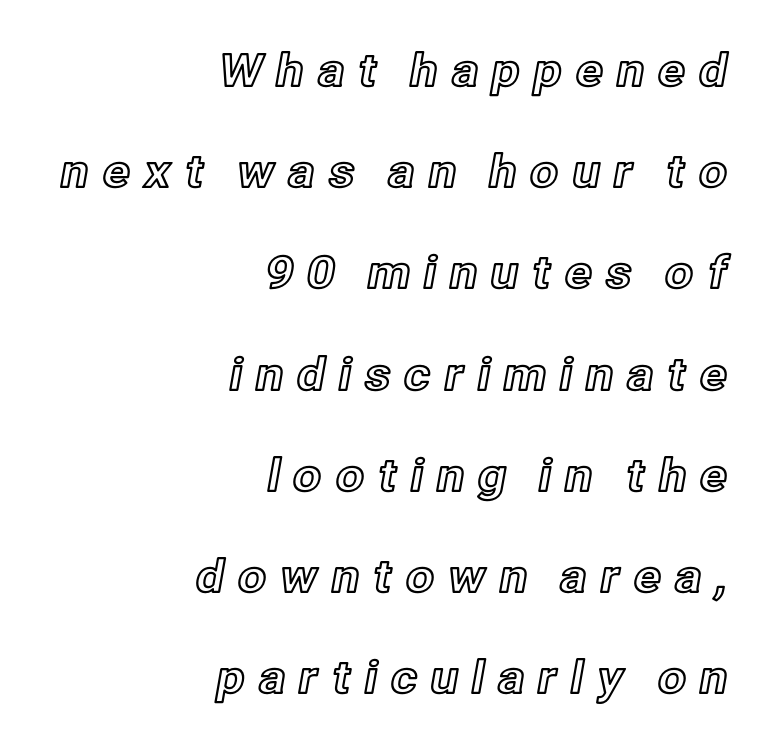
{"width": "normal", "x_height": "medium", "monospaced": "no", "underline": "no", "align": "right", "line_spacing": "loose", "line_spacing_ratio": 2.25, "letter_spacing": "wide", "letter_spacing_em": 0.27, "glyph_px": 45}
